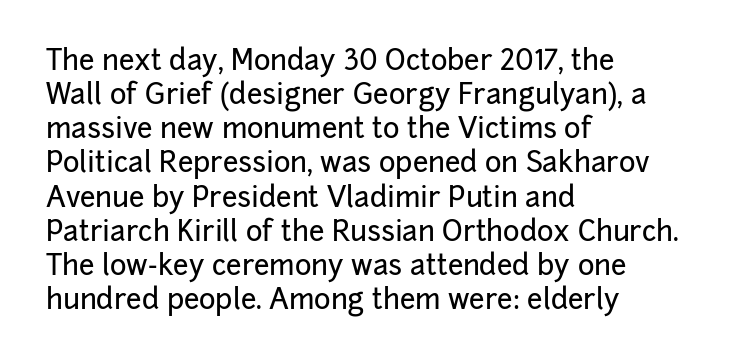
Q: Is the text italic (slanted)? A: No, it is upright.
Q: Is the typeface a serif or a sans-serif typeface? A: Sans-serif.
Q: Is the text underlined? A: No.
Q: How is the paragraph aligned? A: Left-aligned.
Q: Is the spacing between letters normal or unusually wide? A: Normal.
Q: Width (condensed, normal, or wide)? A: Normal.
Q: Stroke contrast? A: Low.
Q: x-height? A: Medium.
Q: Monospaced? A: No.
